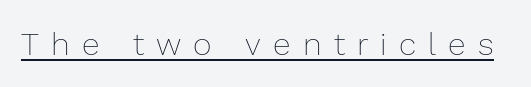
Q: Is the text bold? A: No.
Q: Is the text italic (slanted)? A: No, it is upright.
Q: Is the text underlined? A: Yes.
Q: Is the spacing between letters normal or unusually wide? A: Unusually wide.
Q: Width (condensed, normal, or wide)? A: Normal.
Q: Stroke contrast? A: Low.
Q: x-height? A: Medium.
Q: Monospaced? A: No.
